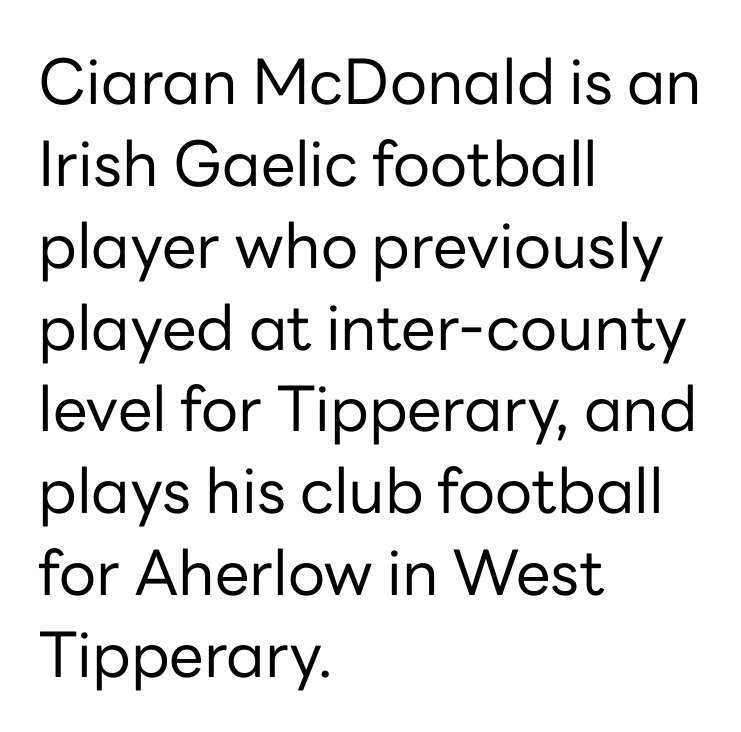
{"serif": "no", "italic": "no", "bold": "no", "weight": "regular", "width": "normal", "stroke_contrast": "low", "x_height": "medium", "monospaced": "no", "underline": "no", "align": "left", "line_spacing": "normal", "line_spacing_ratio": 1.32, "letter_spacing": "normal", "letter_spacing_em": 0.0, "glyph_px": 62}
